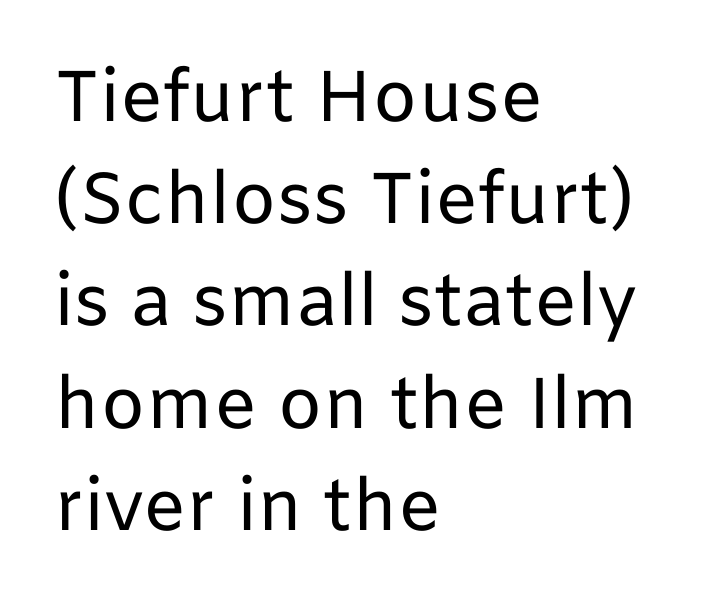
{"serif": "no", "italic": "no", "bold": "no", "weight": "regular", "width": "normal", "stroke_contrast": "low", "x_height": "medium", "monospaced": "no", "underline": "no", "align": "left", "line_spacing": "normal", "line_spacing_ratio": 1.42, "letter_spacing": "normal", "letter_spacing_em": 0.0, "glyph_px": 72}
